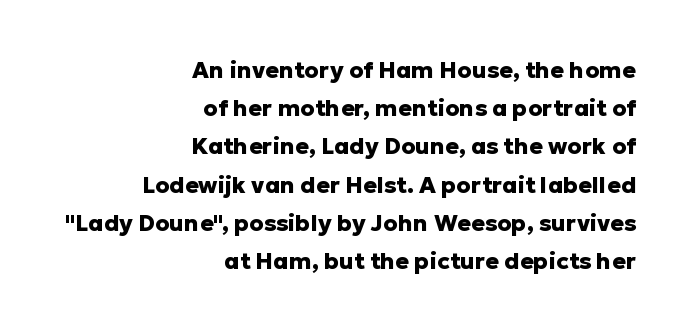
Q: Is the text bold? A: Yes.
Q: Is the text italic (slanted)? A: No, it is upright.
Q: Is the text underlined? A: No.
Q: How is the paragraph aligned? A: Right-aligned.
Q: Is the spacing between letters normal or unusually wide? A: Normal.
Q: Is the spacing between lines tight, normal or loose? A: Normal.
